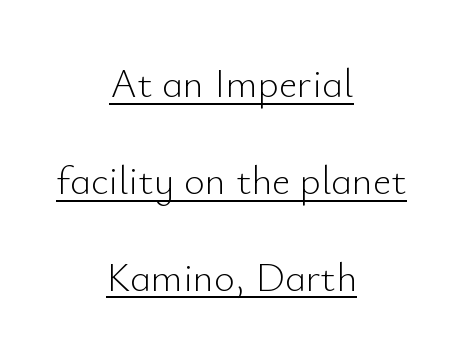
{"serif": "no", "italic": "no", "bold": "no", "weight": "light", "width": "normal", "stroke_contrast": "low", "x_height": "small", "monospaced": "no", "underline": "yes", "align": "center", "line_spacing": "loose", "line_spacing_ratio": 2.42, "letter_spacing": "normal", "letter_spacing_em": 0.0, "glyph_px": 40}
